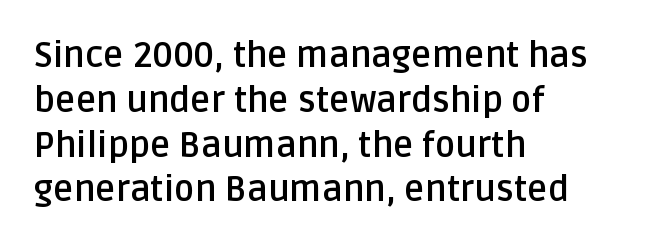
Does the weight exceed regular? Yes, all the way to bold. The letters advance in unequal steps, a hallmark of proportional type. Check the space under the baseline: it is left empty. All the whitespace from short lines collects on the right. Examine the stroke ends and you'll find no serifs.
